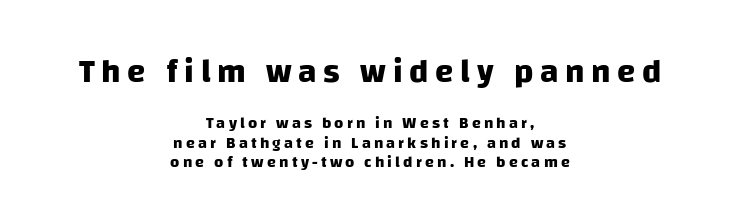
Q: Is the text bold? A: Yes.
Q: Is the typeface a serif or a sans-serif typeface? A: Sans-serif.
Q: Is the text underlined? A: No.
Q: How is the paragraph aligned? A: Centered.
Q: Is the spacing between letters normal or unusually wide? A: Unusually wide.
Q: Which block of text is set in a larger size, the first (top) or the second (bottom)? A: The first (top) one.
Q: Width (condensed, normal, or wide)? A: Normal.
Q: Stroke contrast? A: Low.
Q: x-height? A: Large.
Q: Monospaced? A: No.
